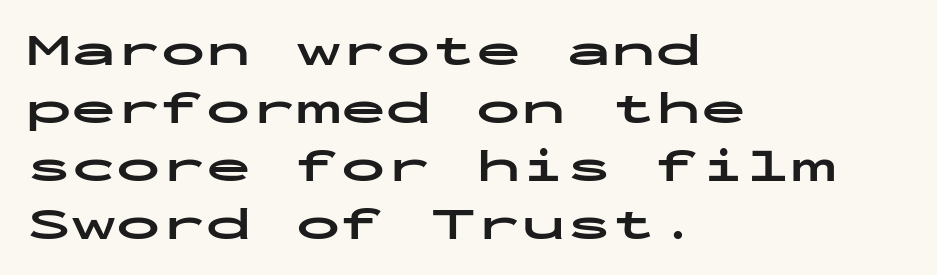
Q: Is the text bold? A: Yes.
Q: Is the text italic (slanted)? A: No, it is upright.
Q: Is the typeface a serif or a sans-serif typeface? A: Sans-serif.
Q: Is the text underlined? A: No.
Q: How is the paragraph aligned? A: Left-aligned.
Q: Is the spacing between letters normal or unusually wide? A: Normal.
Q: Is the spacing between lines tight, normal or loose? A: Normal.
Q: Width (condensed, normal, or wide)? A: Wide.
Q: Stroke contrast? A: Low.
Q: x-height? A: Medium.
Q: Monospaced? A: Yes.
